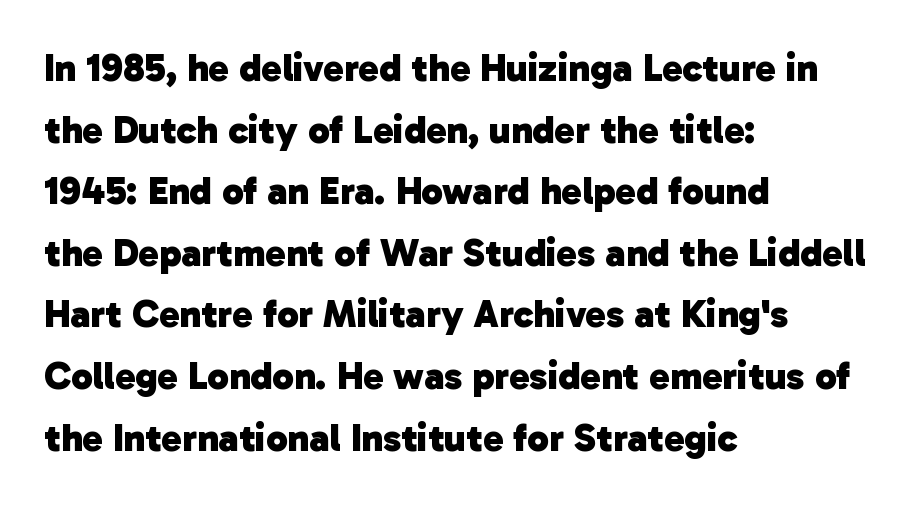
Any mark beneath the type? The region is blank. Is this a fixed-width face? No — the glyphs have proportional, varying widths. If you drew a ruler down the left edge, every line would touch it. The text was rendered using a sans face with plain stroke endings. The vertical gap from one line to the next is medium. Chunky letters — that's bold for sure.
